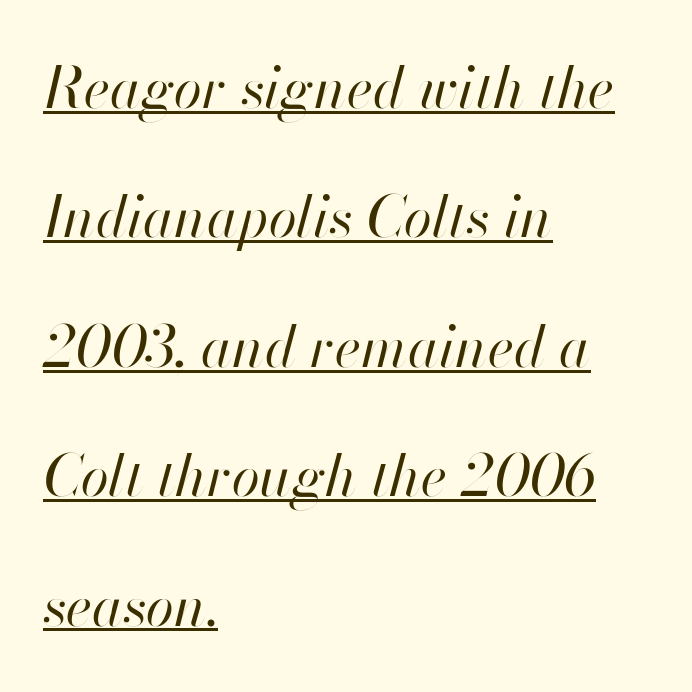
The tracking reads as untouched default to a designer's eye. If you drew a line through each stem, it would be angled. Every row of glyphs begins at an identical x-position on the left. Is this a fixed-width face? No — the glyphs have proportional, varying widths.
